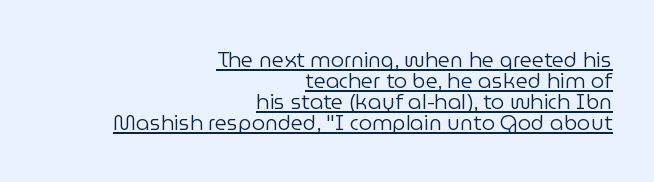
{"italic": "no", "bold": "no", "underline": "yes", "align": "right", "line_spacing": "tight", "line_spacing_ratio": 1.0, "letter_spacing": "normal", "letter_spacing_em": 0.0, "glyph_px": 21}
